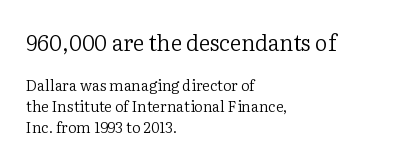
Q: Is the text bold? A: No.
Q: Is the text italic (slanted)? A: No, it is upright.
Q: Is the text underlined? A: No.
Q: How is the paragraph aligned? A: Left-aligned.
Q: Is the spacing between letters normal or unusually wide? A: Normal.
Q: Is the spacing between lines tight, normal or loose? A: Normal.
Q: Which block of text is set in a larger size, the first (top) or the second (bottom)? A: The first (top) one.
